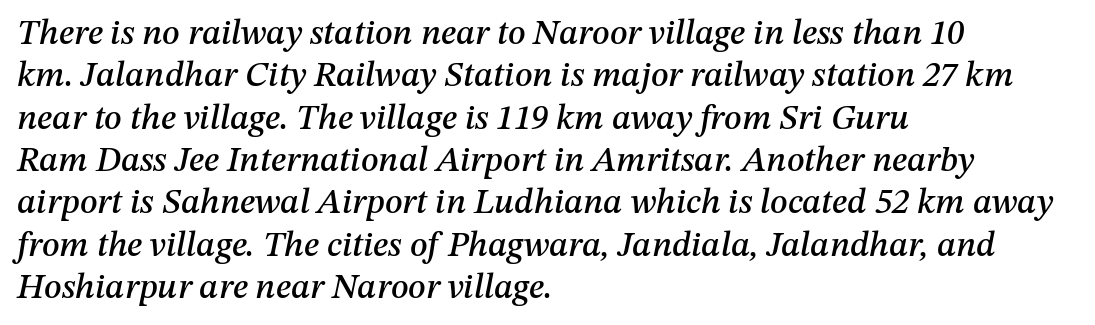
{"italic": "yes", "lean": "right", "slant_degrees": 12, "width": "normal", "stroke_contrast": "medium", "x_height": "medium", "monospaced": "no", "underline": "no", "align": "left", "line_spacing_ratio": 1.21, "letter_spacing": "normal", "letter_spacing_em": 0.0, "glyph_px": 35}
